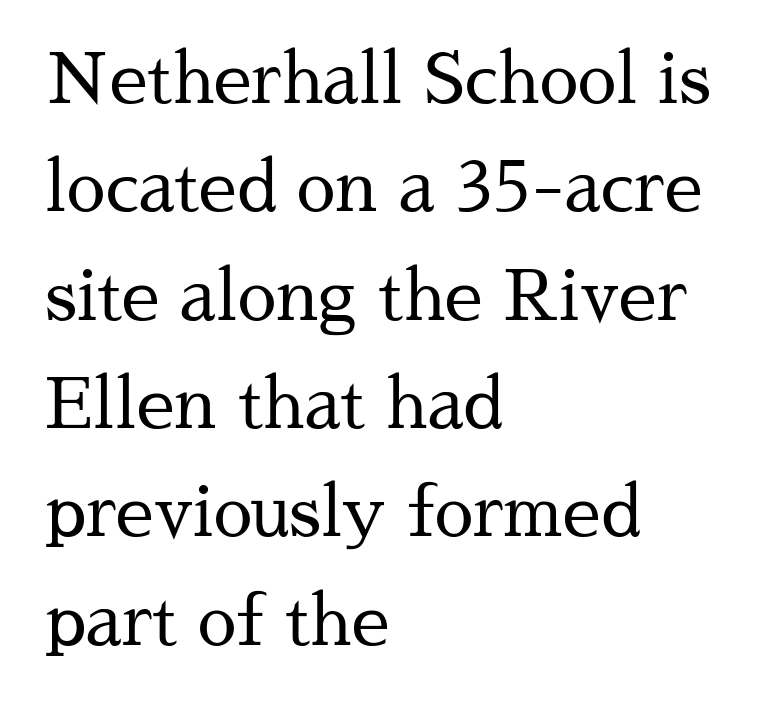
{"serif": "yes", "italic": "no", "bold": "no", "weight": "regular", "width": "normal", "stroke_contrast": "medium", "x_height": "medium", "monospaced": "no", "underline": "no", "align": "left", "line_spacing": "normal", "line_spacing_ratio": 1.57, "letter_spacing": "normal", "letter_spacing_em": 0.0, "glyph_px": 69}
